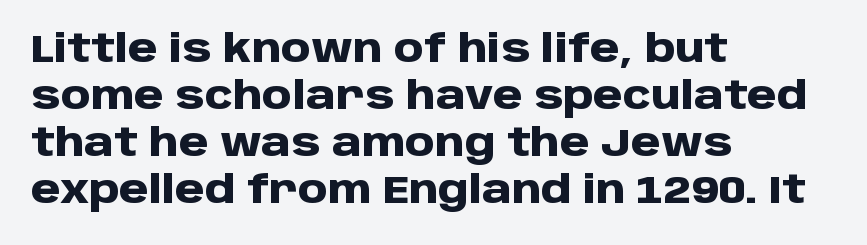
{"serif": "no", "italic": "no", "bold": "yes", "weight": "heavy", "width": "normal", "stroke_contrast": "low", "x_height": "large", "monospaced": "no", "underline": "no", "align": "left", "line_spacing_ratio": 1.24, "letter_spacing": "normal", "letter_spacing_em": 0.0, "glyph_px": 38}
